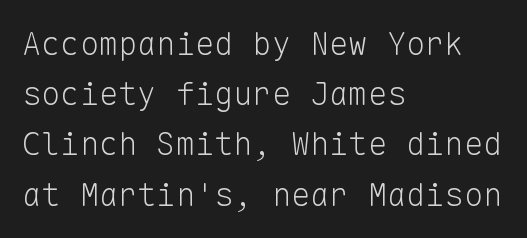
Posture: straight, roman, zero tilt. Honestly, there is no underline to notice here at all. Think of a typewriter: that constant character pitch is what you see here. Leading: standard. Here the glyphs are tracked normally, forming tight word shapes. The passage is arranged the way most books set body copy — flush left.
